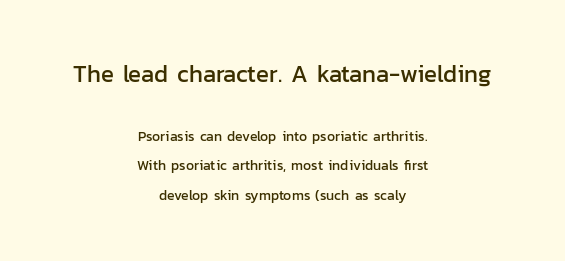
The image shows 24 px text type, upright; set centered, loose line spacing (2.11x), normal letter spacing, not underlined; the first (top) block is 1.71x larger.
